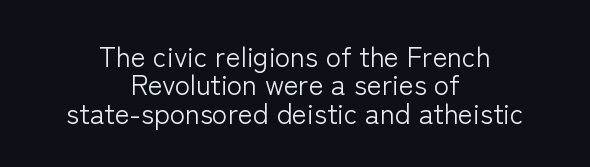
{"serif": "no", "italic": "no", "bold": "no", "weight": "light", "width": "normal", "stroke_contrast": "low", "x_height": "medium", "monospaced": "no", "underline": "no", "align": "center", "line_spacing": "tight", "line_spacing_ratio": 1.01, "letter_spacing": "normal", "letter_spacing_em": 0.0, "glyph_px": 28}
